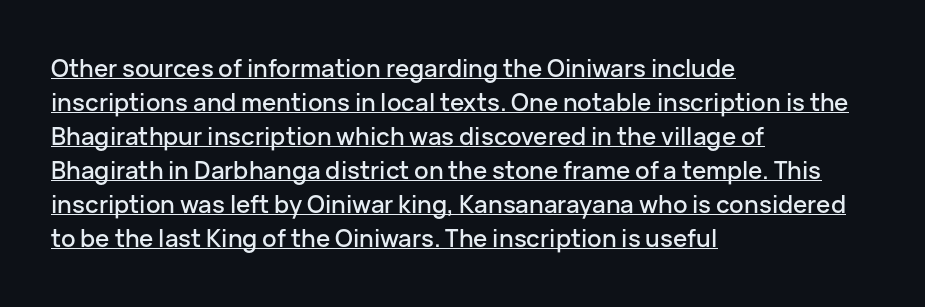
The image shows 24 px text type, upright; set left-aligned, normal line spacing (1.42x), normal letter spacing, underlined.
